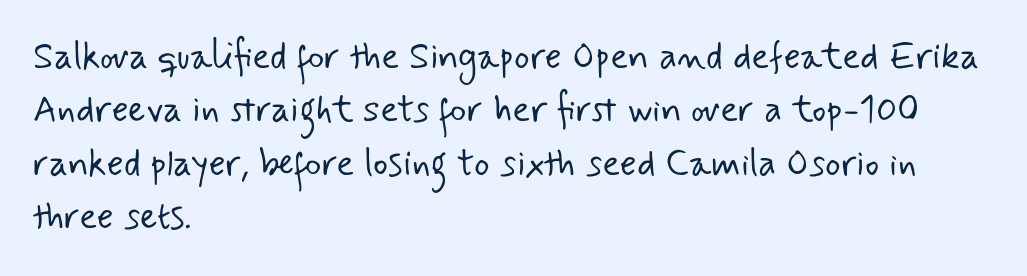
Q: Is the text bold? A: No.
Q: Is the typeface a serif or a sans-serif typeface? A: Sans-serif.
Q: Is the text underlined? A: No.
Q: How is the paragraph aligned? A: Left-aligned.
Q: Is the spacing between letters normal or unusually wide? A: Normal.
Q: Is the spacing between lines tight, normal or loose? A: Normal.
Q: Width (condensed, normal, or wide)? A: Normal.
Q: Stroke contrast? A: Low.
Q: x-height? A: Small.
Q: Monospaced? A: No.
